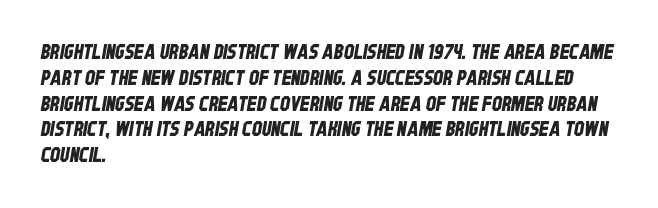
The lines are quadded left. Students, note that the glyphs here touch the page at normal intervals. The zone under the glyphs is completely vacant. The lines sit at an ordinary, default distance from one another.
